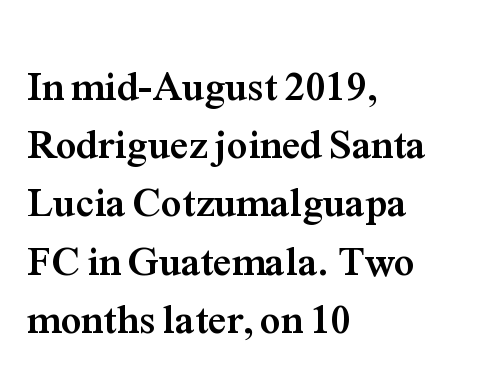
Q: Is the text bold? A: Yes.
Q: Is the text italic (slanted)? A: No, it is upright.
Q: Is the typeface a serif or a sans-serif typeface? A: Serif.
Q: Is the text underlined? A: No.
Q: How is the paragraph aligned? A: Left-aligned.
Q: Is the spacing between letters normal or unusually wide? A: Normal.
Q: Is the spacing between lines tight, normal or loose? A: Normal.
Q: Width (condensed, normal, or wide)? A: Normal.
Q: Stroke contrast? A: Medium.
Q: x-height? A: Medium.
Q: Monospaced? A: No.
